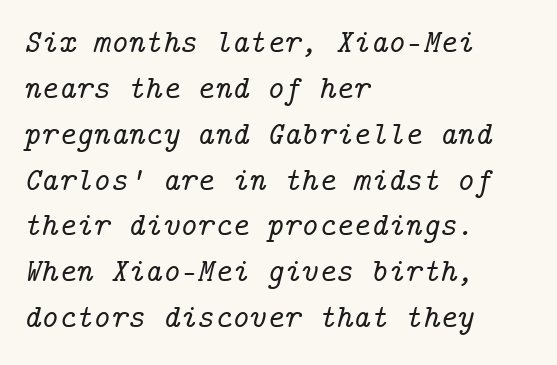
The image shows 33 px serif type, italic (leaning right); set left-aligned, normal line spacing (1.39x), normal letter spacing, not underlined; low stroke contrast and a medium x-height.
